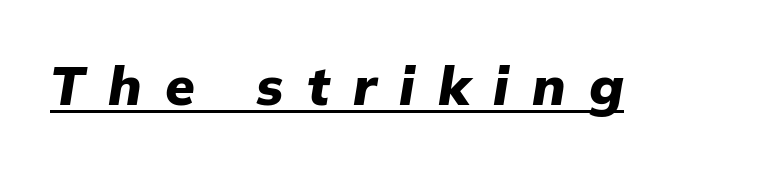
Posture: slanted. Each letter keeps its own natural width here, so spacing adapts to shape. The characters look thick and weighty, a clear bold. The letters are spread apart with noticeably loose tracking. The lettering is marked with a stroke running underneath it.
